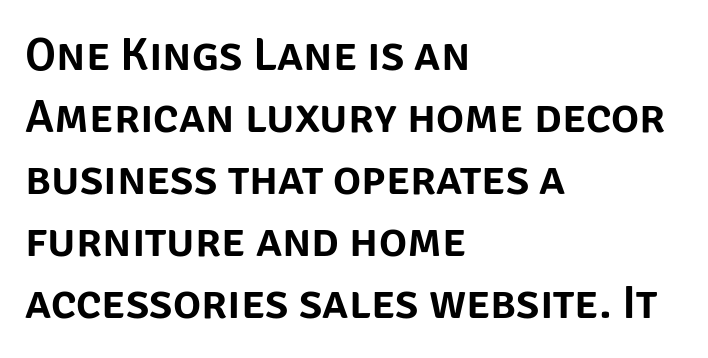
{"serif": "no", "italic": "no", "width": "normal", "stroke_contrast": "low", "x_height": "large", "monospaced": "no", "underline": "no", "align": "left", "line_spacing": "normal", "line_spacing_ratio": 1.32, "letter_spacing": "normal", "letter_spacing_em": 0.0, "glyph_px": 47}
